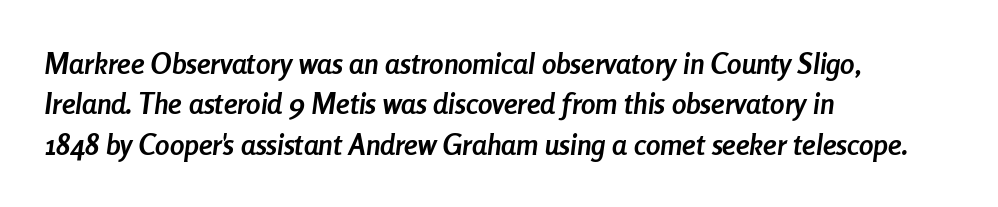
The image shows 29 px semibold, condensed type, italic (leaning right); set left-aligned, normal line spacing (1.39x), normal letter spacing, not underlined; low stroke contrast and a medium x-height.
